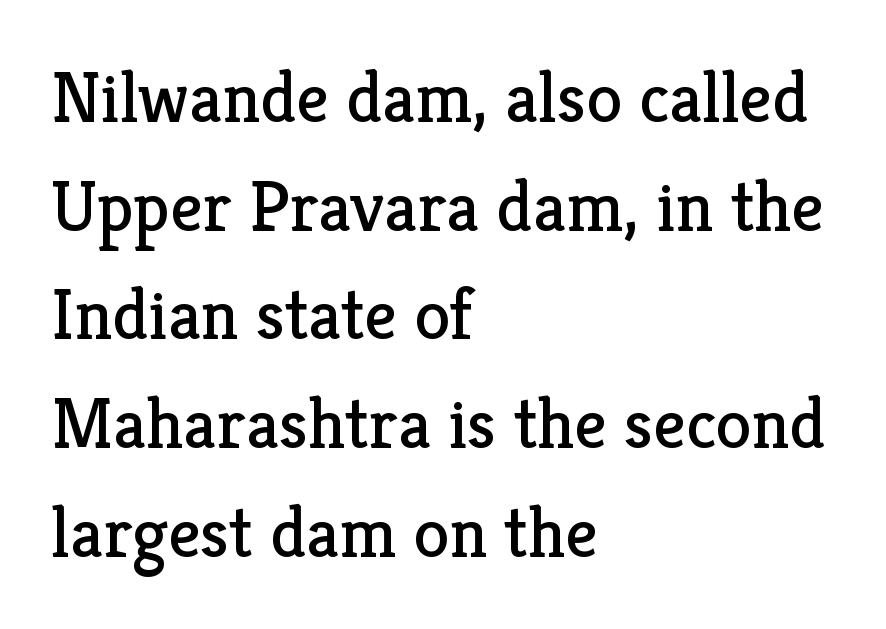
Q: Is the text bold? A: No.
Q: Is the text italic (slanted)? A: No, it is upright.
Q: Is the typeface a serif or a sans-serif typeface? A: Serif.
Q: Is the text underlined? A: No.
Q: How is the paragraph aligned? A: Left-aligned.
Q: Is the spacing between letters normal or unusually wide? A: Normal.
Q: Is the spacing between lines tight, normal or loose? A: Normal.
Q: Width (condensed, normal, or wide)? A: Normal.
Q: Stroke contrast? A: Low.
Q: x-height? A: Medium.
Q: Monospaced? A: No.
